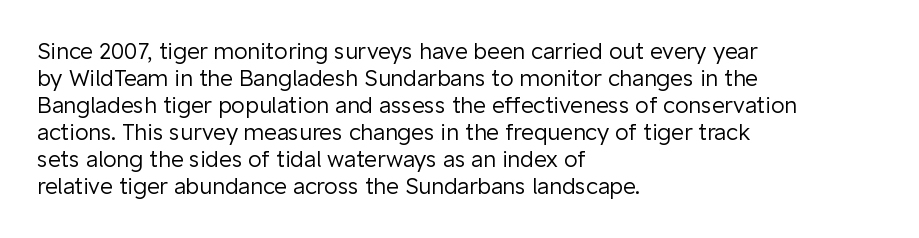
{"italic": "no", "bold": "no", "underline": "no", "align": "left", "line_spacing_ratio": 1.23, "letter_spacing": "normal", "letter_spacing_em": 0.0, "glyph_px": 22}
